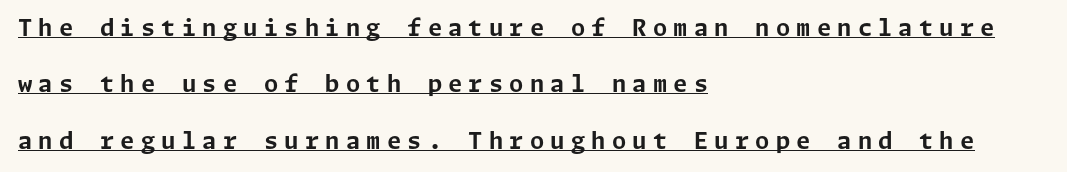
Q: Is the text bold? A: Yes.
Q: Is the text italic (slanted)? A: No, it is upright.
Q: Is the text underlined? A: Yes.
Q: How is the paragraph aligned? A: Left-aligned.
Q: Is the spacing between letters normal or unusually wide? A: Unusually wide.
Q: Is the spacing between lines tight, normal or loose? A: Loose.
